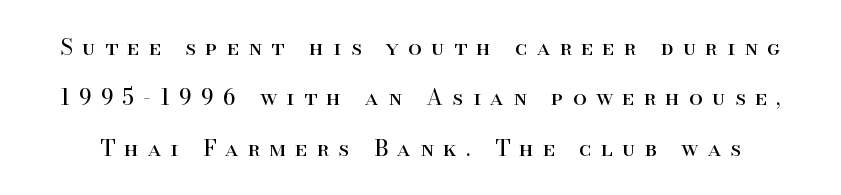
Summary of vertical rhythm: relaxed, with wide interline spacing. Nobody drew a line under any word here. Every stem runs plumb, perpendicular to the baseline. Compared with typical body copy, the letter spacing here is much looser. Ink coverage per letter is moderate at most.
